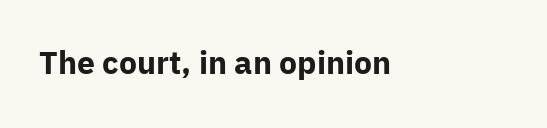
The image shows 32 px bold sans-serif type, upright; set normal letter spacing, not underlined; low stroke contrast and a medium x-height.
